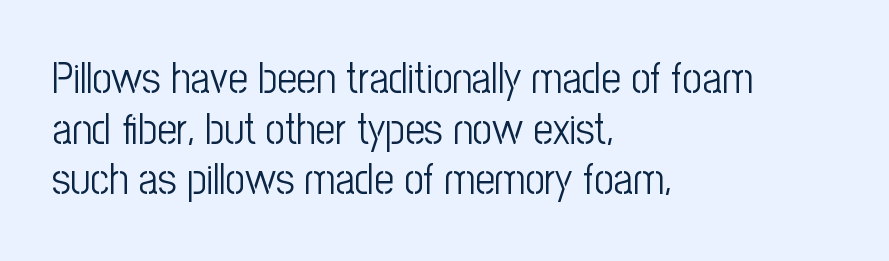
Q: Is the text bold? A: No.
Q: Is the text italic (slanted)? A: No, it is upright.
Q: Is the typeface a serif or a sans-serif typeface? A: Sans-serif.
Q: Is the text underlined? A: No.
Q: How is the paragraph aligned? A: Left-aligned.
Q: Is the spacing between letters normal or unusually wide? A: Normal.
Q: Width (condensed, normal, or wide)? A: Condensed.
Q: Stroke contrast? A: Low.
Q: x-height? A: Medium.
Q: Monospaced? A: No.
